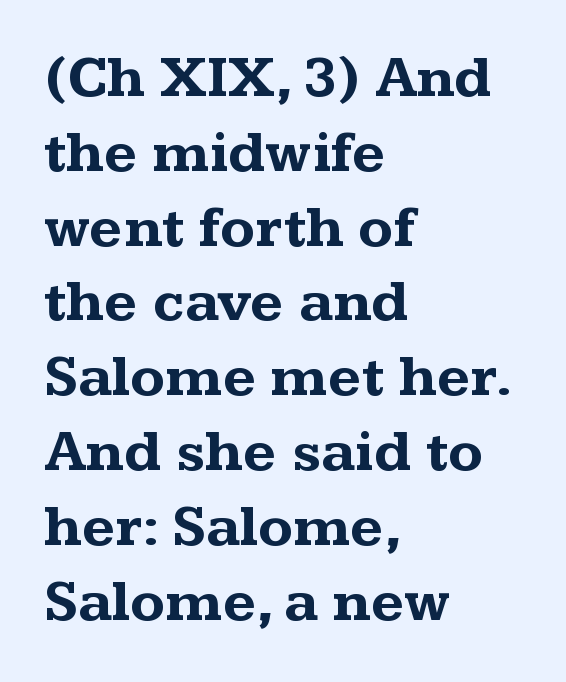
The image shows 58 px bold, wide serif type, upright; set left-aligned, normal line spacing (1.29x), normal letter spacing, not underlined; medium stroke contrast and a medium x-height.
